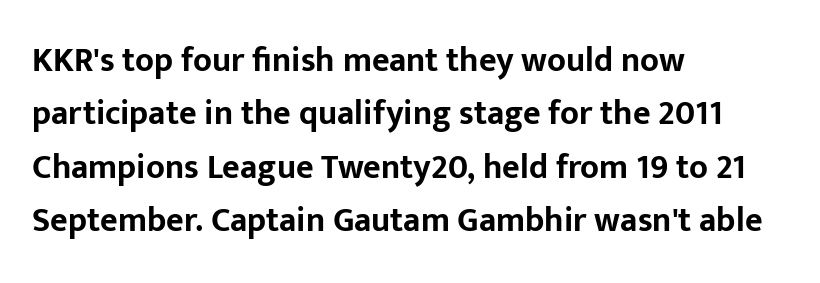
Q: Is the text bold? A: Yes.
Q: Is the text italic (slanted)? A: No, it is upright.
Q: Is the typeface a serif or a sans-serif typeface? A: Sans-serif.
Q: Is the text underlined? A: No.
Q: How is the paragraph aligned? A: Left-aligned.
Q: Is the spacing between letters normal or unusually wide? A: Normal.
Q: Is the spacing between lines tight, normal or loose? A: Normal.
Q: Width (condensed, normal, or wide)? A: Normal.
Q: Stroke contrast? A: Low.
Q: x-height? A: Medium.
Q: Monospaced? A: No.
